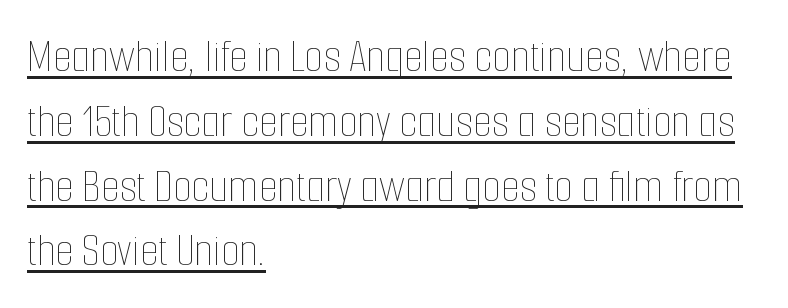
{"italic": "no", "bold": "no", "weight": "thin", "width": "condensed", "stroke_contrast": "low", "x_height": "medium", "monospaced": "no", "underline": "yes", "align": "left", "line_spacing": "normal", "line_spacing_ratio": 1.35, "letter_spacing": "normal", "letter_spacing_em": 0.0, "glyph_px": 48}
